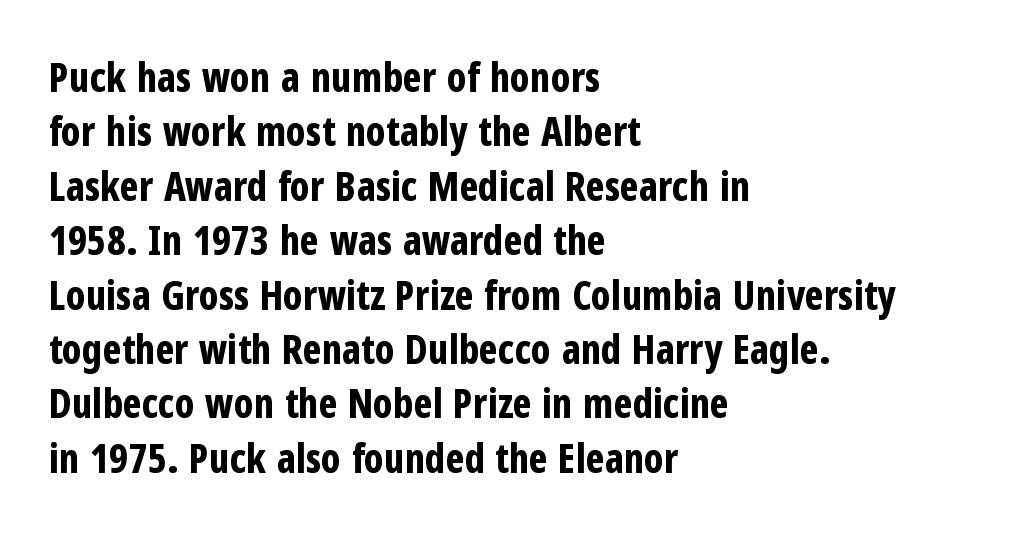
Q: Is the text bold? A: Yes.
Q: Is the text italic (slanted)? A: No, it is upright.
Q: Is the typeface a serif or a sans-serif typeface? A: Sans-serif.
Q: Is the text underlined? A: No.
Q: How is the paragraph aligned? A: Left-aligned.
Q: Is the spacing between letters normal or unusually wide? A: Normal.
Q: Is the spacing between lines tight, normal or loose? A: Normal.
Q: Width (condensed, normal, or wide)? A: Condensed.
Q: Stroke contrast? A: Low.
Q: x-height? A: Medium.
Q: Monospaced? A: No.
